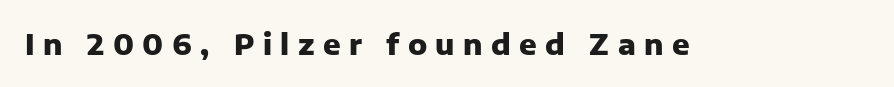
The image shows 29 px heavy sans-serif type, upright; set unusually wide letter spacing (+0.29 em), not underlined; low stroke contrast and a medium x-height.
